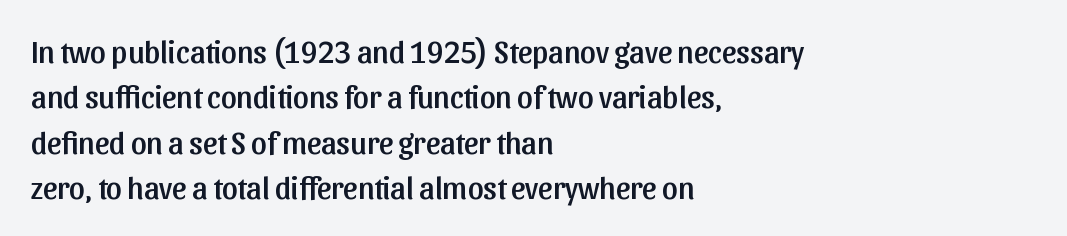
Classification — sans serif. In CSS terms this would be text-align: left. Nothing unusual about the tracking: characters are spaced as the font intends. Summary of vertical rhythm: regular, with standard interline spacing. The specimen omits any rule beneath the text block's lines. These lines were composed using upright roman letters.
